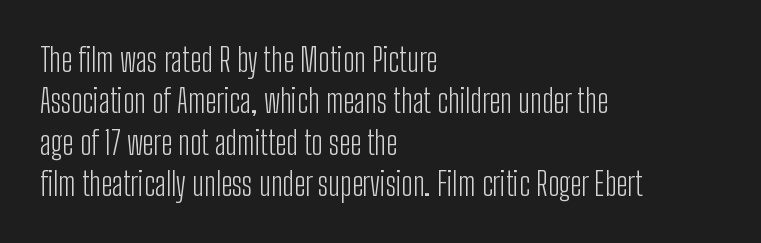
{"serif": "no", "italic": "no", "bold": "no", "weight": "light", "width": "condensed", "stroke_contrast": "low", "x_height": "medium", "monospaced": "no", "underline": "no", "align": "left", "line_spacing": "normal", "line_spacing_ratio": 1.29, "letter_spacing": "normal", "letter_spacing_em": 0.0, "glyph_px": 32}
